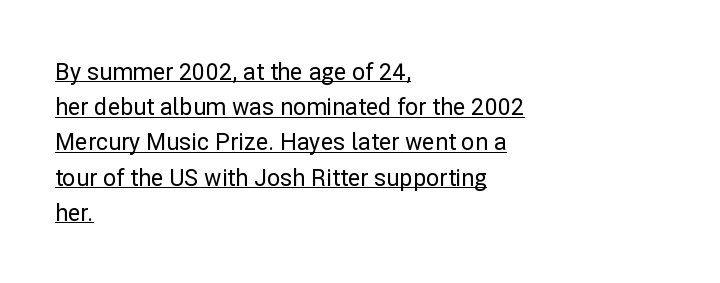
{"italic": "no", "underline": "yes", "align": "left", "line_spacing": "normal", "line_spacing_ratio": 1.53, "letter_spacing": "normal", "letter_spacing_em": 0.0, "glyph_px": 23}
